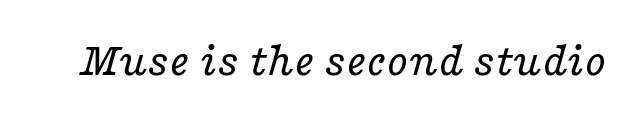
Character widths vary here, with narrow letters taking less room than wide ones. Compared with typical body copy, the letter spacing here is the same. Check under the words: just untouched page. Designer's note — italics engaged. Nothing heavy about these letters — not bold at all.
